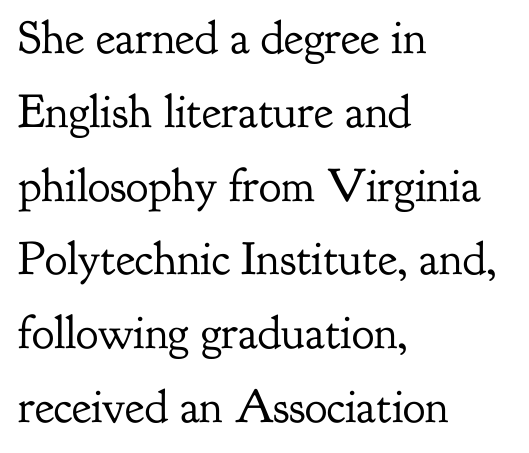
Honestly, there is no underline to notice here at all. Each new line begins a customary step beneath the previous one. Does the lettering tilt? It doesn't — this is upright. Line starts are locked; line ends wander. The strokes are not fattened; the text isn't bold. Spacing verdict: proportional, widths tailored to each character.
